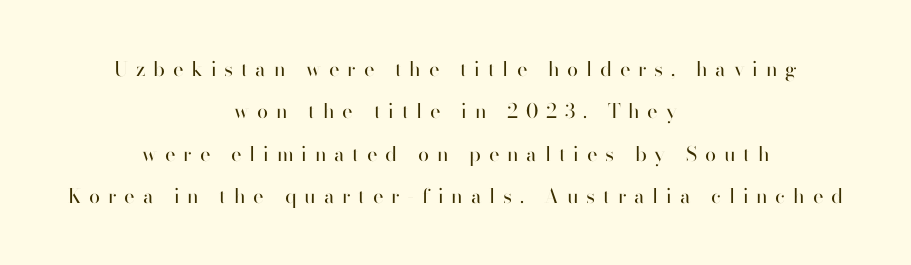
{"italic": "no", "bold": "no", "underline": "no", "align": "center", "line_spacing": "loose", "line_spacing_ratio": 2.12, "letter_spacing": "wide", "letter_spacing_em": 0.39, "glyph_px": 20}
